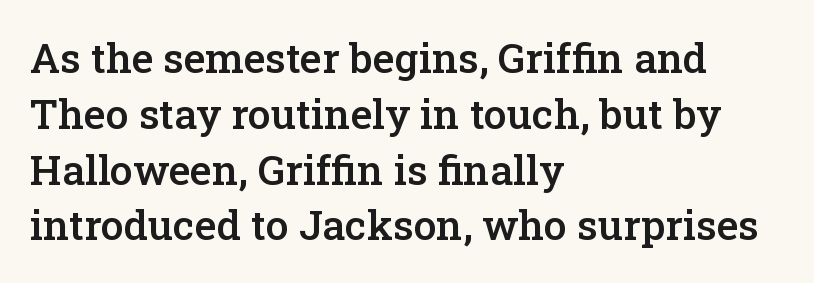
Q: Is the text bold? A: Semi-bold.
Q: Is the text italic (slanted)? A: No, it is upright.
Q: Is the typeface a serif or a sans-serif typeface? A: Serif.
Q: Is the text underlined? A: No.
Q: How is the paragraph aligned? A: Left-aligned.
Q: Is the spacing between letters normal or unusually wide? A: Normal.
Q: Is the spacing between lines tight, normal or loose? A: Normal.
Q: Width (condensed, normal, or wide)? A: Normal.
Q: Stroke contrast? A: Low.
Q: x-height? A: Medium.
Q: Monospaced? A: No.
